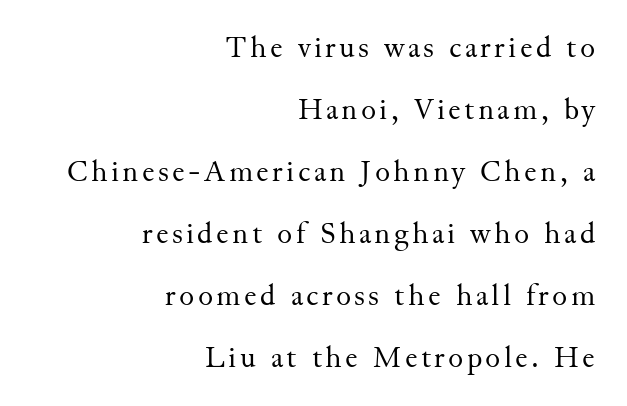
Q: Is the text bold? A: No.
Q: Is the text italic (slanted)? A: No, it is upright.
Q: Is the typeface a serif or a sans-serif typeface? A: Serif.
Q: Is the text underlined? A: No.
Q: How is the paragraph aligned? A: Right-aligned.
Q: Is the spacing between lines tight, normal or loose? A: Loose.
Q: Width (condensed, normal, or wide)? A: Normal.
Q: Stroke contrast? A: Medium.
Q: x-height? A: Small.
Q: Monospaced? A: No.
